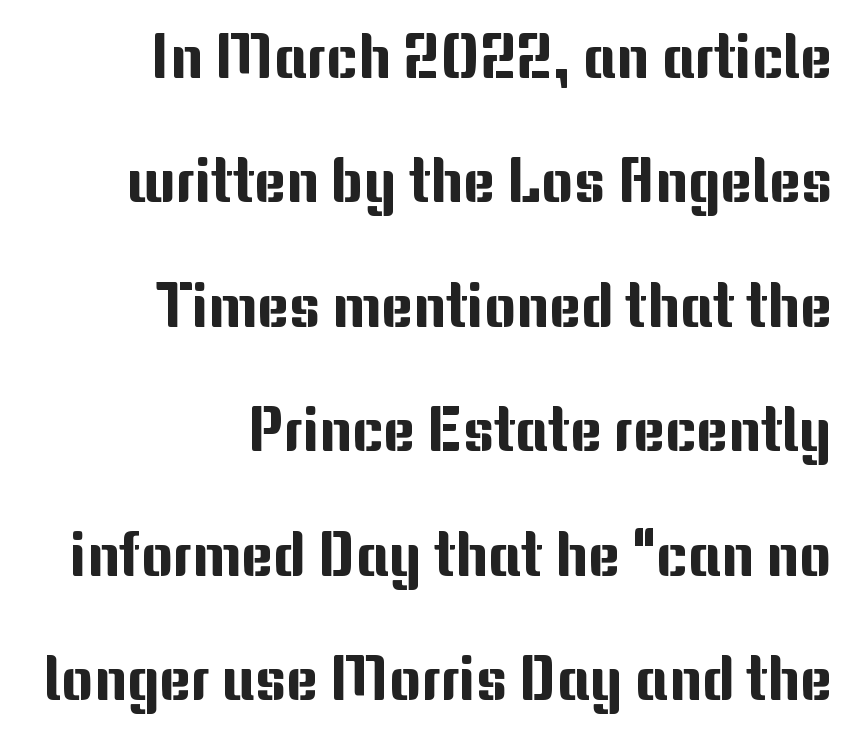
Quick note: interline space is abundant. You could not count columns in this text — the font is proportionally spaced. Are there feet on the stems? There aren't — it's a sans. Just letters on the line, the space beneath them empty. Ascenders rise straight up at ninety degrees. Does extra space separate the letters? No, they use regular spacing.
